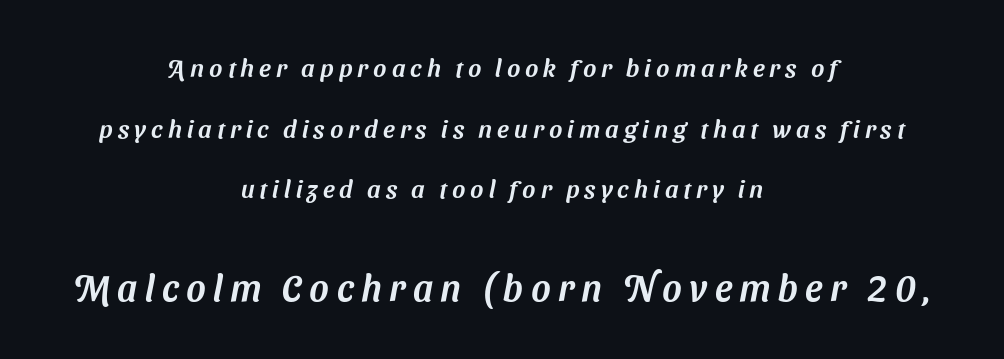
The image shows 37 px sans-serif type; set centered, loose line spacing (2.43x), unusually wide letter spacing (+0.2 em), not underlined; the second (bottom) block is 1.48x larger; medium stroke contrast and a medium x-height.
